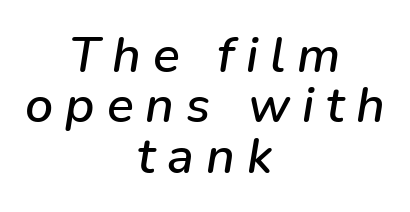
The image shows 50 px text type, italic (leaning right); set centered, tight line spacing (1.01x), unusually wide letter spacing (+0.24 em), not underlined; low stroke contrast and a medium x-height.
